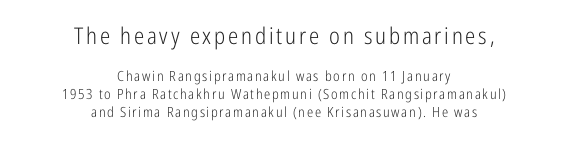
Q: Is the text bold? A: No.
Q: Is the text italic (slanted)? A: No, it is upright.
Q: Is the text underlined? A: No.
Q: How is the paragraph aligned? A: Centered.
Q: Is the spacing between lines tight, normal or loose? A: Normal.
Q: Which block of text is set in a larger size, the first (top) or the second (bottom)? A: The first (top) one.
